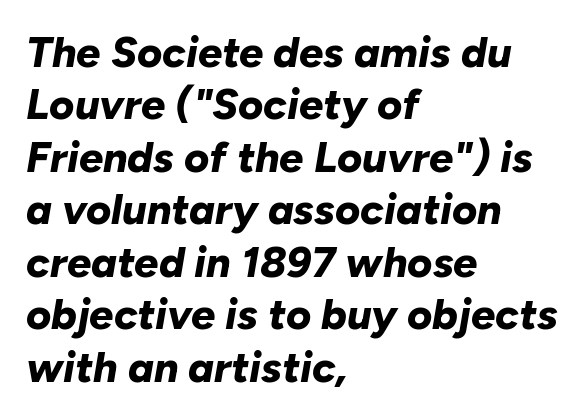
{"italic": "yes", "lean": "right", "slant_degrees": 10, "bold": "yes", "weight": "bold", "width": "normal", "stroke_contrast": "low", "x_height": "medium", "monospaced": "no", "underline": "no", "align": "left", "line_spacing_ratio": 1.22, "letter_spacing": "normal", "letter_spacing_em": 0.0, "glyph_px": 43}
